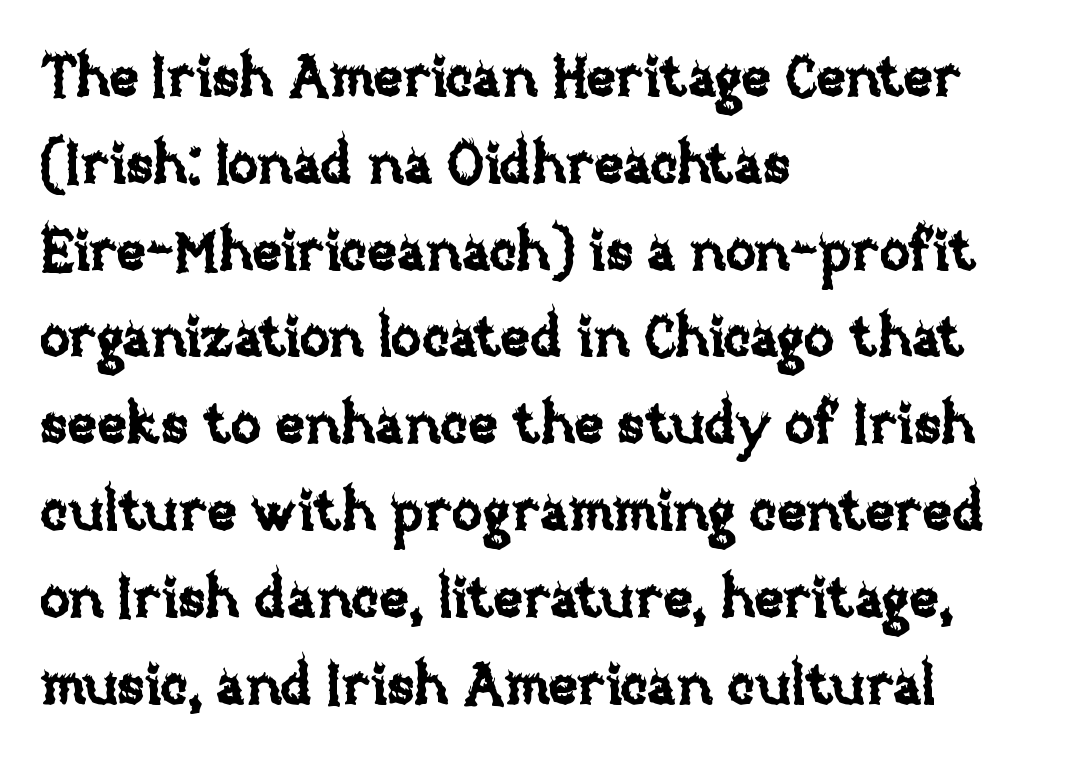
{"italic": "no", "width": "normal", "stroke_contrast": "low", "x_height": "large", "monospaced": "no", "underline": "no", "align": "left", "line_spacing": "normal", "line_spacing_ratio": 1.55, "letter_spacing": "normal", "letter_spacing_em": 0.0, "glyph_px": 56}
